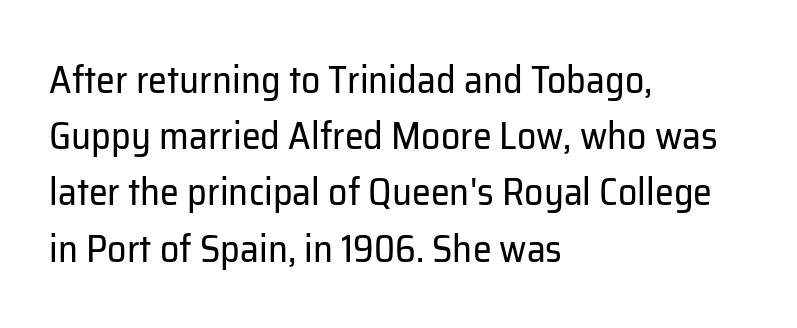
Q: Is the text bold? A: No.
Q: Is the text italic (slanted)? A: No, it is upright.
Q: Is the typeface a serif or a sans-serif typeface? A: Sans-serif.
Q: Is the text underlined? A: No.
Q: How is the paragraph aligned? A: Left-aligned.
Q: Is the spacing between letters normal or unusually wide? A: Normal.
Q: Is the spacing between lines tight, normal or loose? A: Normal.
Q: Width (condensed, normal, or wide)? A: Normal.
Q: Stroke contrast? A: Low.
Q: x-height? A: Medium.
Q: Monospaced? A: No.
